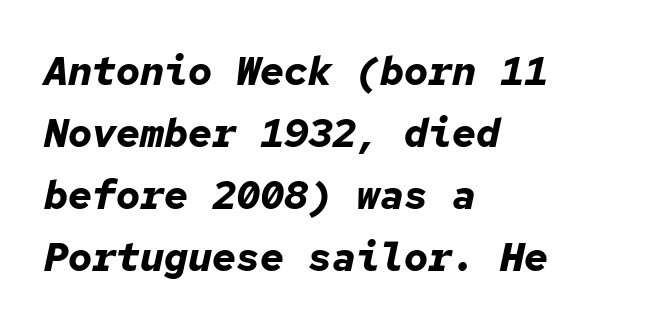
{"italic": "yes", "lean": "right", "slant_degrees": 12, "bold": "yes", "weight": "bold", "width": "normal", "stroke_contrast": "low", "x_height": "medium", "monospaced": "yes", "underline": "no", "align": "left", "line_spacing": "normal", "line_spacing_ratio": 1.55, "letter_spacing": "normal", "letter_spacing_em": 0.0, "glyph_px": 40}
